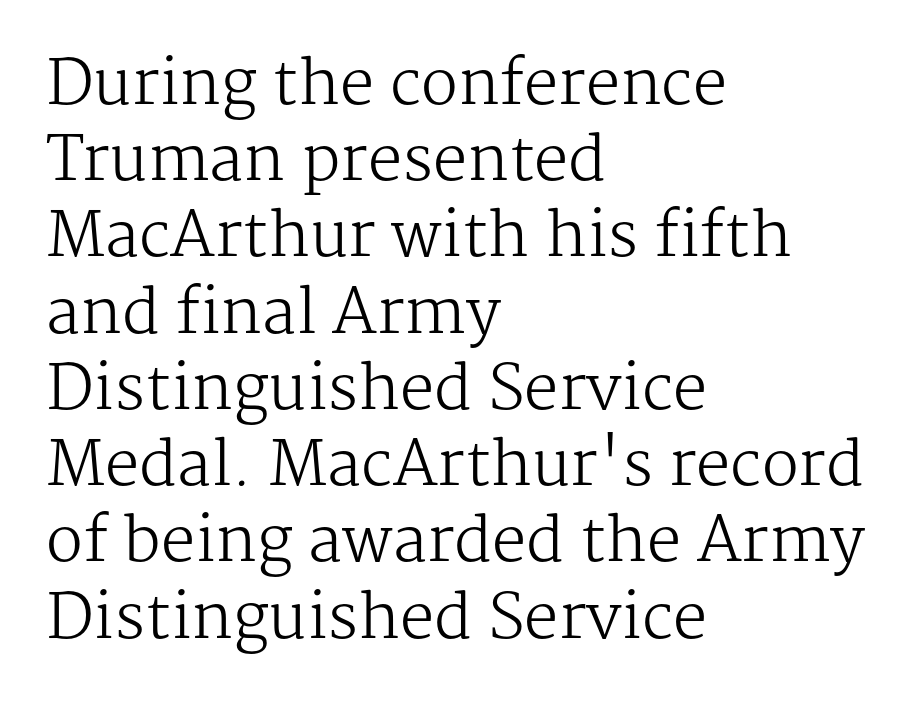
{"serif": "yes", "italic": "no", "bold": "no", "weight": "regular", "width": "normal", "stroke_contrast": "medium", "x_height": "medium", "monospaced": "no", "underline": "no", "align": "left", "line_spacing": "normal", "line_spacing_ratio": 1.25, "letter_spacing": "normal", "letter_spacing_em": 0.0, "glyph_px": 61}
